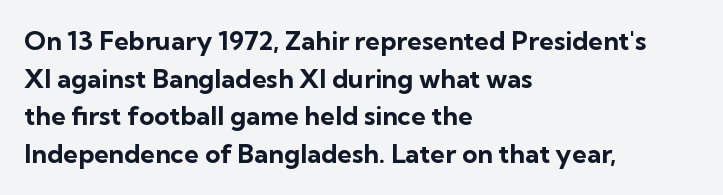
{"italic": "no", "bold": "yes", "underline": "no", "align": "left", "line_spacing": "normal", "line_spacing_ratio": 1.45, "letter_spacing": "normal", "letter_spacing_em": 0.0, "glyph_px": 26}
